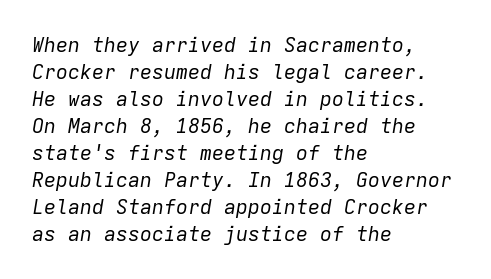
Q: Is the text bold? A: No.
Q: Is the text italic (slanted)? A: Yes, it leans right by about 9 degrees.
Q: Is the text underlined? A: No.
Q: How is the paragraph aligned? A: Left-aligned.
Q: Is the spacing between letters normal or unusually wide? A: Normal.
Q: Is the spacing between lines tight, normal or loose? A: Normal.
